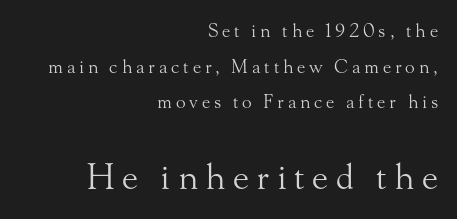
Q: Is the text bold? A: No.
Q: Is the text italic (slanted)? A: No, it is upright.
Q: Is the typeface a serif or a sans-serif typeface? A: Serif.
Q: Is the text underlined? A: No.
Q: How is the paragraph aligned? A: Right-aligned.
Q: Is the spacing between letters normal or unusually wide? A: Unusually wide.
Q: Is the spacing between lines tight, normal or loose? A: Loose.
Q: Which block of text is set in a larger size, the first (top) or the second (bottom)? A: The second (bottom) one.
Q: Width (condensed, normal, or wide)? A: Normal.
Q: Stroke contrast? A: Medium.
Q: x-height? A: Small.
Q: Monospaced? A: No.
